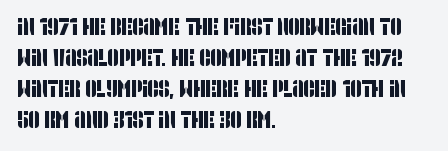
Q: Is the text underlined? A: No.
Q: How is the paragraph aligned? A: Left-aligned.
Q: Is the spacing between letters normal or unusually wide? A: Normal.
Q: Is the spacing between lines tight, normal or loose? A: Normal.
